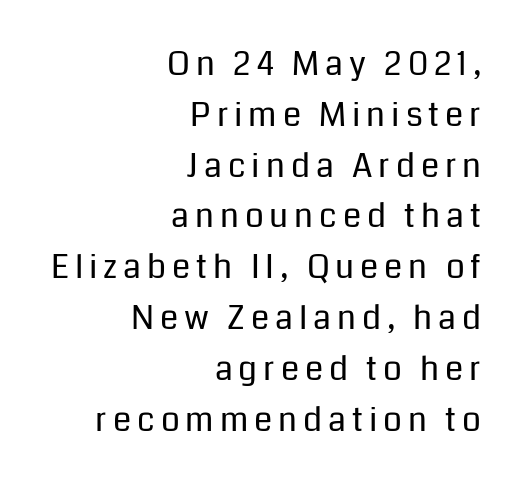
Q: Is the text bold? A: No.
Q: Is the text italic (slanted)? A: No, it is upright.
Q: Is the typeface a serif or a sans-serif typeface? A: Sans-serif.
Q: Is the text underlined? A: No.
Q: How is the paragraph aligned? A: Right-aligned.
Q: Is the spacing between lines tight, normal or loose? A: Normal.
Q: Width (condensed, normal, or wide)? A: Normal.
Q: Stroke contrast? A: Low.
Q: x-height? A: Medium.
Q: Monospaced? A: No.
